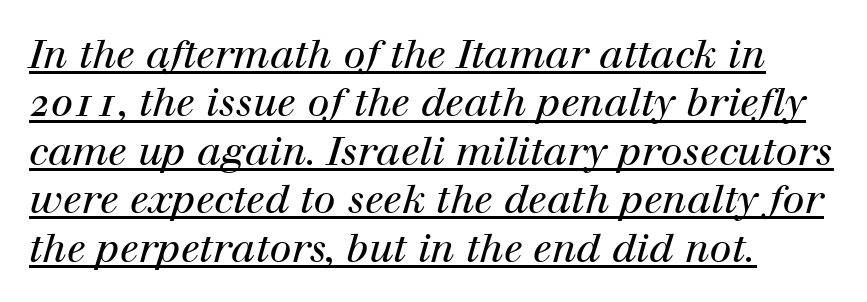
The image shows 40 px regular-weight serif type, italic (leaning right); set left-aligned, line spacing 1.21x, normal letter spacing, underlined; high stroke contrast and a medium x-height.
